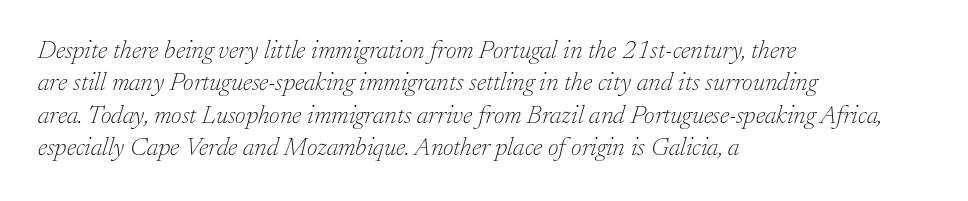
Which margin do the lines hug? The left one — the right edge is uneven. Type without underlining. Observe the ordinary spacing: letters are neighbours, not strangers. Evenly set lines give the paragraph a standard silhouette. The strokes carry an ordinary text weight at most.
